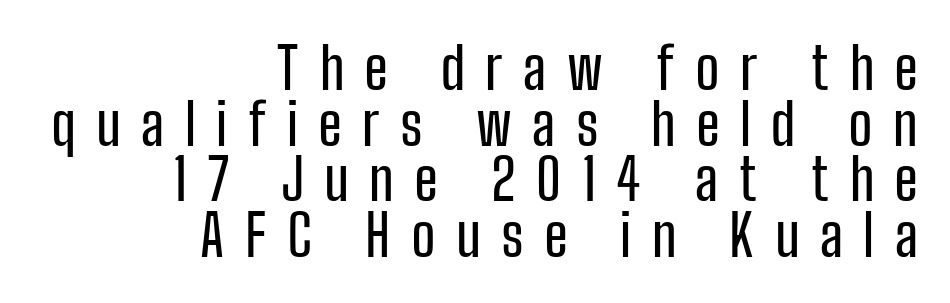
Note the varied advance widths — an 'i' is clearly narrower than an 'm'. This is the regular roman posture of the typeface. The leading is snug, giving the passage a crowded texture. One-word summary of the alignment: right. Caption: expanded tracking, letters set apart.
